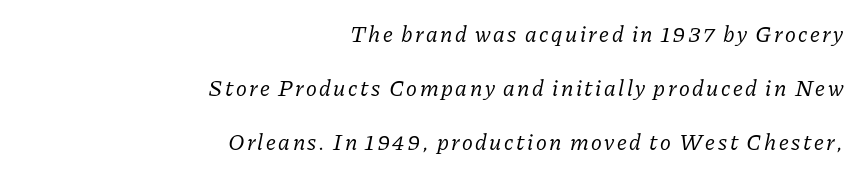
Q: Is the text bold? A: No.
Q: Is the text italic (slanted)? A: Yes, it leans right by about 11 degrees.
Q: Is the text underlined? A: No.
Q: How is the paragraph aligned? A: Right-aligned.
Q: Is the spacing between lines tight, normal or loose? A: Loose.
